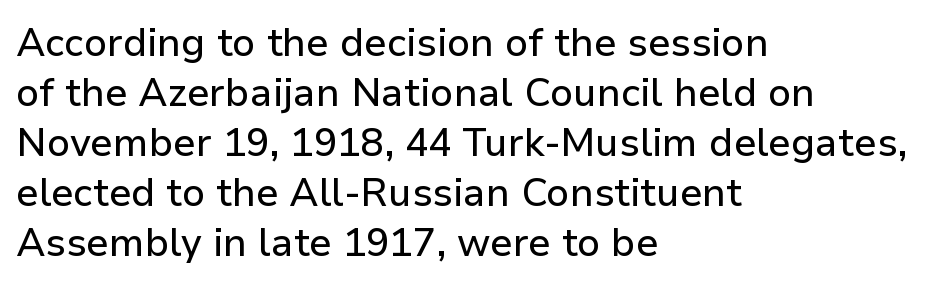
Q: Is the text italic (slanted)? A: No, it is upright.
Q: Is the typeface a serif or a sans-serif typeface? A: Sans-serif.
Q: Is the text underlined? A: No.
Q: How is the paragraph aligned? A: Left-aligned.
Q: Is the spacing between letters normal or unusually wide? A: Normal.
Q: Is the spacing between lines tight, normal or loose? A: Normal.
Q: Width (condensed, normal, or wide)? A: Normal.
Q: Stroke contrast? A: Low.
Q: x-height? A: Medium.
Q: Monospaced? A: No.
